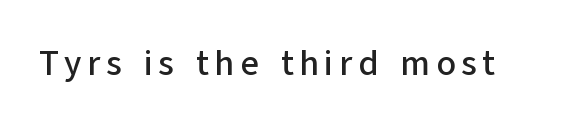
The image shows 35 px sans-serif type, upright; set not underlined; low stroke contrast and a medium x-height.
